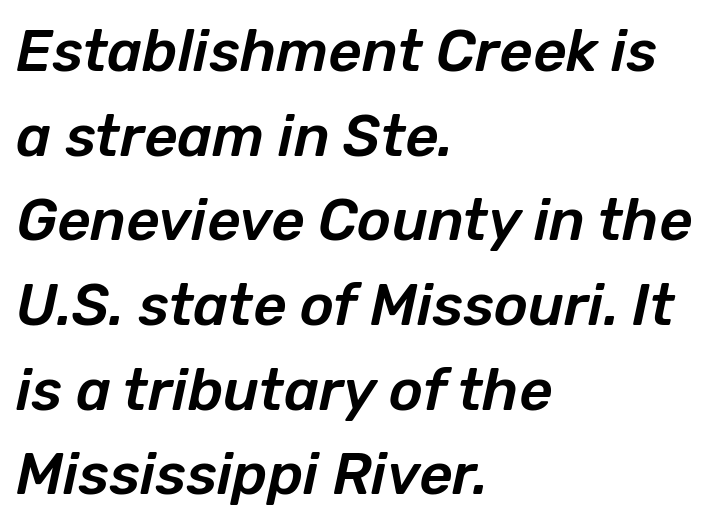
{"italic": "yes", "lean": "right", "slant_degrees": 12, "width": "normal", "stroke_contrast": "low", "x_height": "medium", "monospaced": "no", "underline": "no", "align": "left", "line_spacing": "normal", "line_spacing_ratio": 1.46, "letter_spacing": "normal", "letter_spacing_em": 0.0, "glyph_px": 58}
